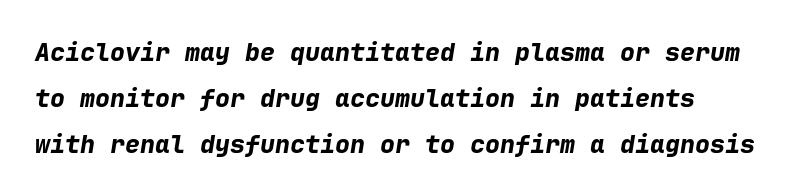
The image shows 25 px bold type, italic (leaning right); set line spacing 1.84x, normal letter spacing, not underlined.
